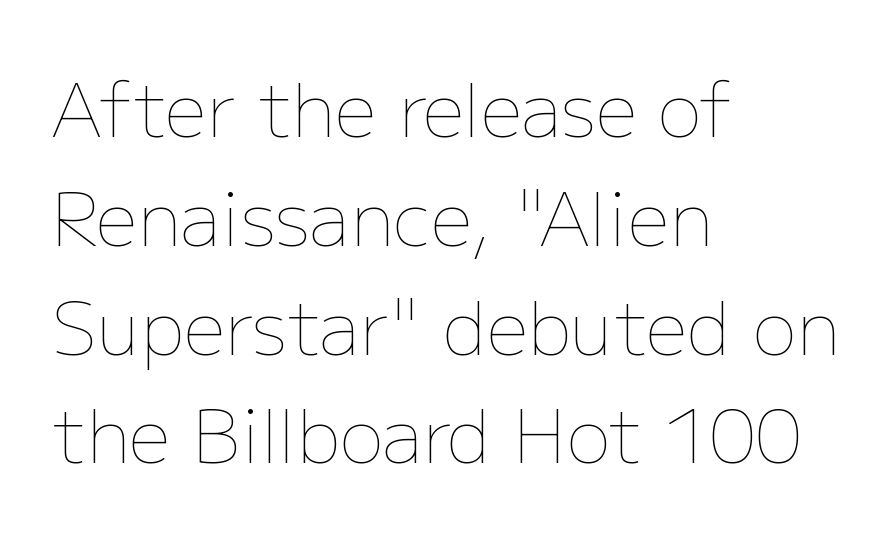
The image shows 74 px thin type, upright; set left-aligned, normal line spacing (1.47x), normal letter spacing, not underlined; low stroke contrast and a medium x-height.
